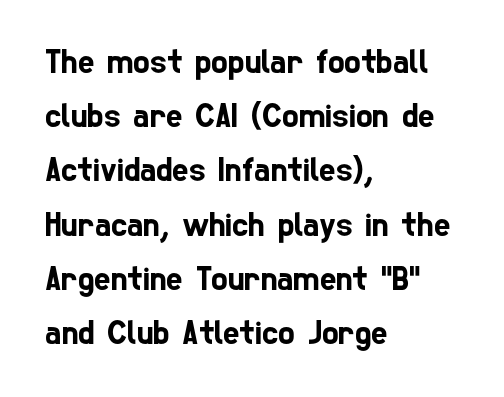
Q: Is the typeface a serif or a sans-serif typeface? A: Sans-serif.
Q: Is the text underlined? A: No.
Q: How is the paragraph aligned? A: Left-aligned.
Q: Is the spacing between letters normal or unusually wide? A: Normal.
Q: Is the spacing between lines tight, normal or loose? A: Normal.
Q: Width (condensed, normal, or wide)? A: Condensed.
Q: Stroke contrast? A: Low.
Q: x-height? A: Medium.
Q: Monospaced? A: No.
